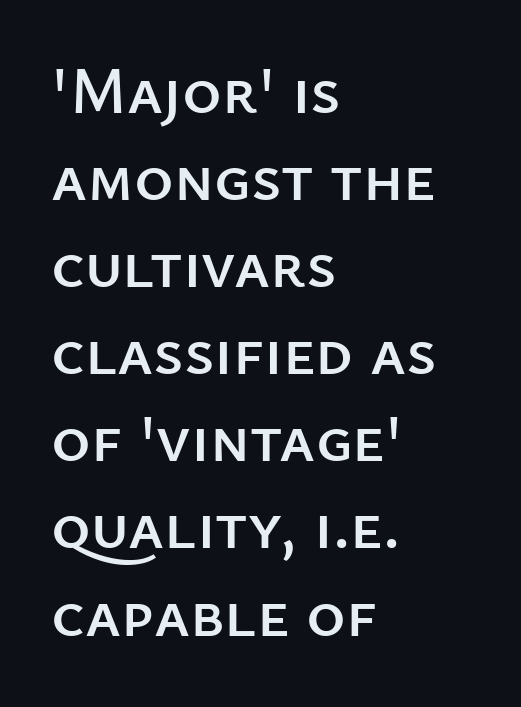
Look at the tracking — it's just the regular setting, nothing added. The space beneath each line is pristine and unruled. Notice how the passage keeps a crisp vertical edge on the left only. This block has exactly the height ordinary leading produces. The passage shown is typeset with a sans-serif family. This is roman type, the default non-slanted kind.
